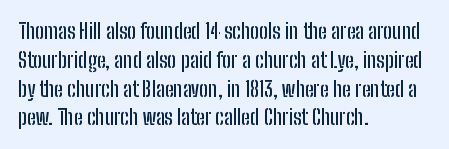
Q: Is the text italic (slanted)? A: No, it is upright.
Q: Is the text underlined? A: No.
Q: How is the paragraph aligned? A: Left-aligned.
Q: Is the spacing between letters normal or unusually wide? A: Normal.
Q: Is the spacing between lines tight, normal or loose? A: Normal.
